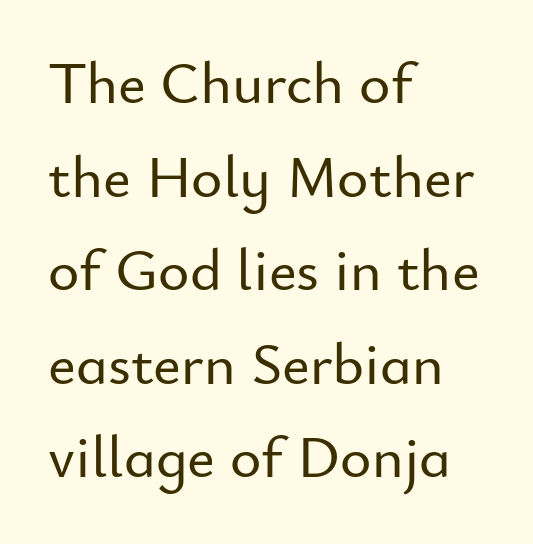
Q: Is the text italic (slanted)? A: No, it is upright.
Q: Is the typeface a serif or a sans-serif typeface? A: Sans-serif.
Q: Is the text underlined? A: No.
Q: How is the paragraph aligned? A: Left-aligned.
Q: Is the spacing between letters normal or unusually wide? A: Normal.
Q: Is the spacing between lines tight, normal or loose? A: Normal.
Q: Width (condensed, normal, or wide)? A: Normal.
Q: Stroke contrast? A: Low.
Q: x-height? A: Small.
Q: Monospaced? A: No.
